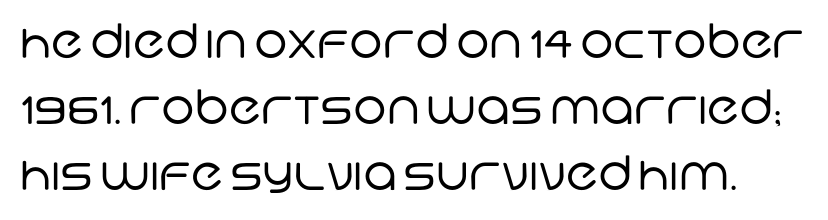
Here the designer chose a conventional face with non-uniform glyph widths. The weight tops out at a normal text grade. Spacing between characters is what you'd get straight out of the box. Line spacing here is normal.
